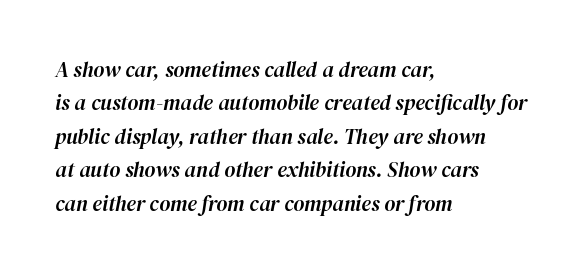
{"italic": "yes", "lean": "right", "slant_degrees": 12, "underline": "no", "align": "left", "line_spacing": "normal", "line_spacing_ratio": 1.59, "letter_spacing": "normal", "letter_spacing_em": 0.0, "glyph_px": 21}
